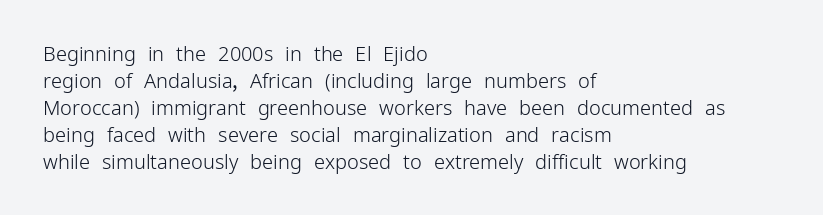
The image shows 20 px text type, upright; set left-aligned, normal line spacing (1.35x), normal letter spacing, not underlined.
